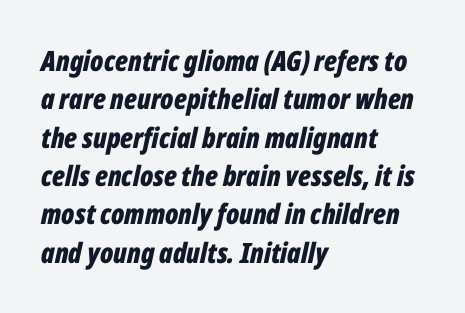
The image shows 28 px bold, condensed type, italic (leaning right); set left-aligned, normal line spacing (1.37x), normal letter spacing, not underlined; low stroke contrast and a medium x-height.
